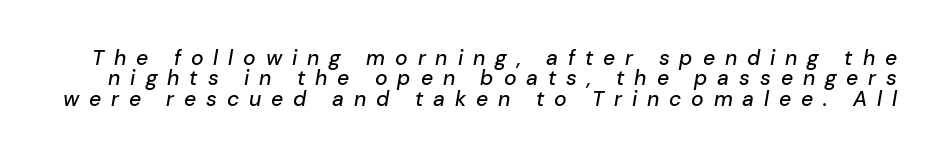
Q: Is the text italic (slanted)? A: Yes, it leans right by about 10 degrees.
Q: Is the text underlined? A: No.
Q: Is the spacing between letters normal or unusually wide? A: Unusually wide.
Q: Is the spacing between lines tight, normal or loose? A: Tight.
